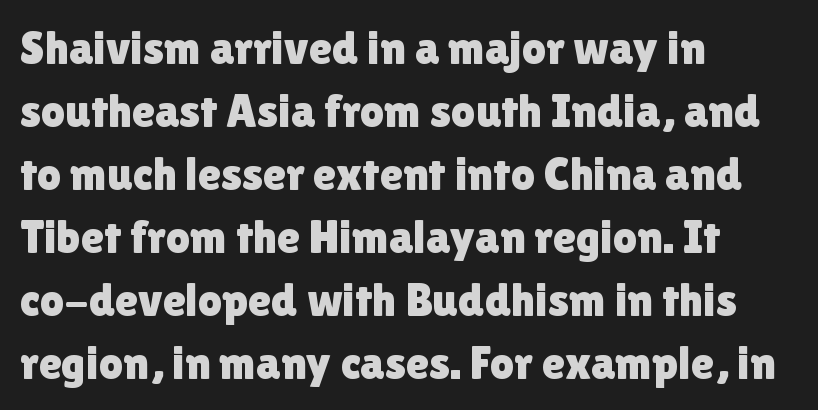
{"serif": "no", "italic": "no", "width": "normal", "x_height": "medium", "monospaced": "no", "underline": "no", "align": "left", "line_spacing": "normal", "line_spacing_ratio": 1.34, "letter_spacing": "normal", "letter_spacing_em": 0.0, "glyph_px": 47}
